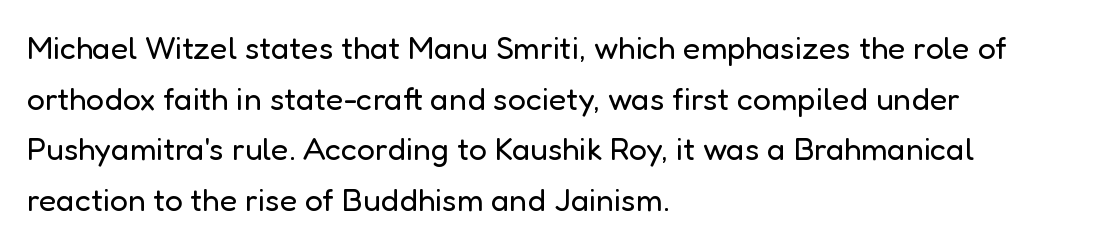
Q: Is the text bold? A: No.
Q: Is the text italic (slanted)? A: No, it is upright.
Q: Is the typeface a serif or a sans-serif typeface? A: Sans-serif.
Q: Is the text underlined? A: No.
Q: How is the paragraph aligned? A: Left-aligned.
Q: Is the spacing between letters normal or unusually wide? A: Normal.
Q: Is the spacing between lines tight, normal or loose? A: Normal.
Q: Width (condensed, normal, or wide)? A: Normal.
Q: Stroke contrast? A: Low.
Q: x-height? A: Medium.
Q: Monospaced? A: No.
